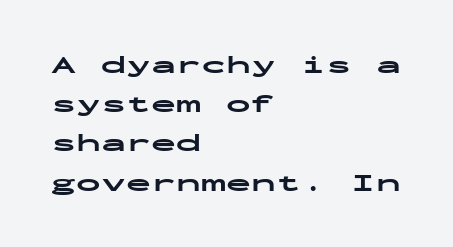
{"italic": "no", "bold": "yes", "underline": "no", "align": "left", "line_spacing": "normal", "line_spacing_ratio": 1.57, "letter_spacing": "normal", "letter_spacing_em": 0.0, "glyph_px": 25}
